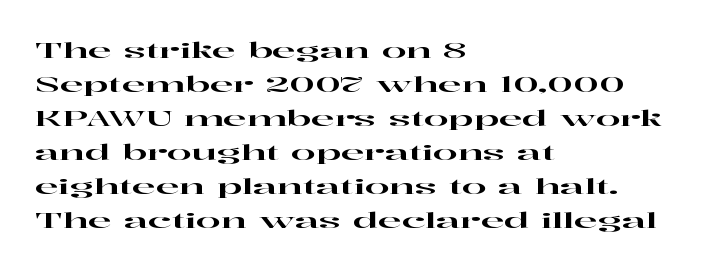
The image shows 22 px text type, upright; set left-aligned, normal line spacing (1.55x), normal letter spacing, not underlined.
